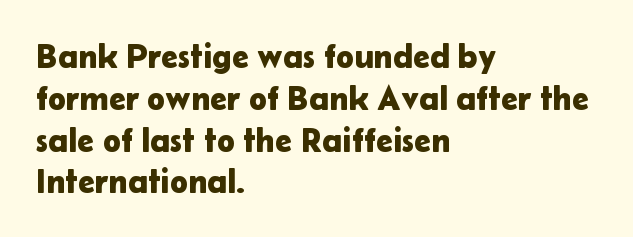
{"serif": "no", "italic": "no", "width": "normal", "stroke_contrast": "low", "x_height": "medium", "monospaced": "no", "underline": "no", "align": "left", "line_spacing_ratio": 1.23, "letter_spacing": "normal", "letter_spacing_em": 0.0, "glyph_px": 34}
